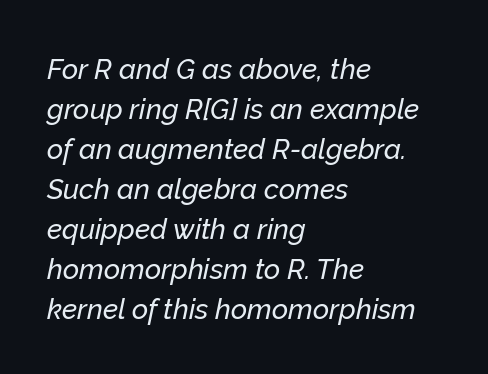
These lines stack with their left ends in a neat column. Underlining? Definitely not there. Does extra space separate the letters? No, they use regular spacing. The rendering applies a slant to the glyphs.
